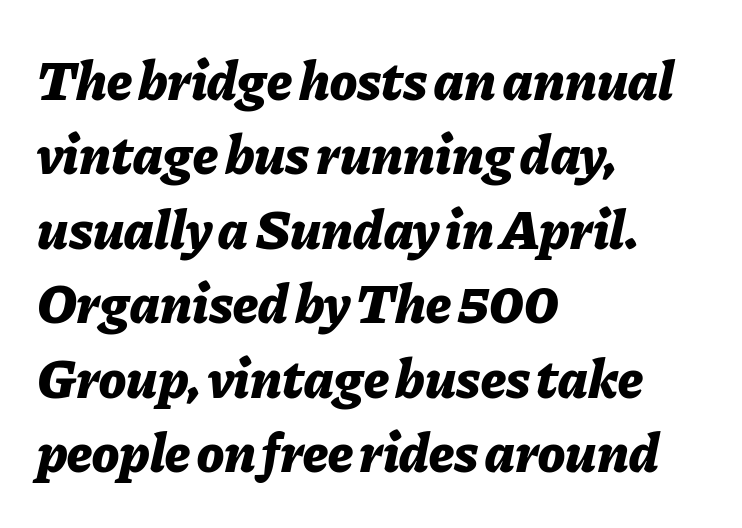
Compared with a centered layout, this one pins lines to the left instead. A dark, heavy texture on the line: the type is bold. There is no visible air inserted between adjacent glyphs. Note the varied advance widths — an 'i' is clearly narrower than an 'm'.
